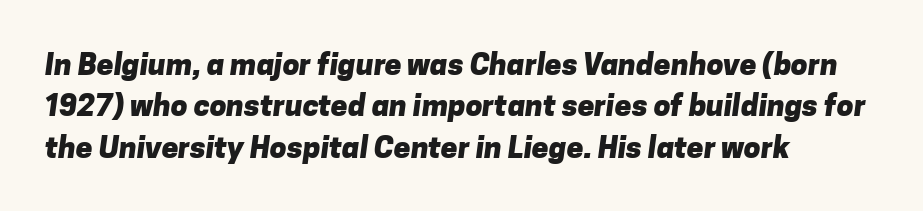
The image shows 30 px heavy sans-serif type; set left-aligned, normal line spacing (1.38x), normal letter spacing, not underlined; low stroke contrast and a medium x-height.
